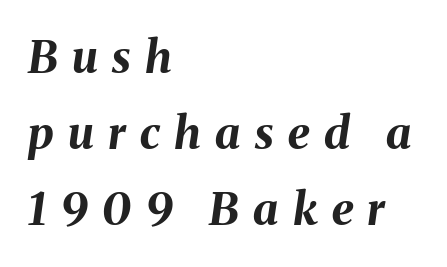
Posture: slanted. The rendering inserts visible extra space after every character. No word sits above an underline. Do the characters align in a grid? No, the font is proportional. Chunky letters — that's bold for sure.
